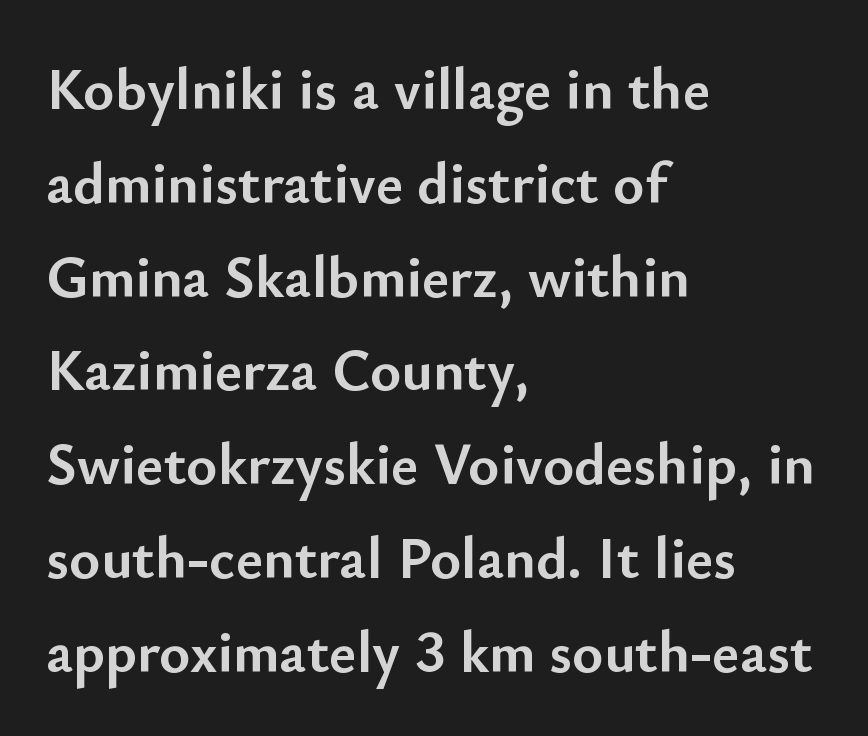
The image shows 59 px semibold sans-serif type, upright; set left-aligned, normal line spacing (1.59x), normal letter spacing, not underlined; low stroke contrast and a small x-height.
